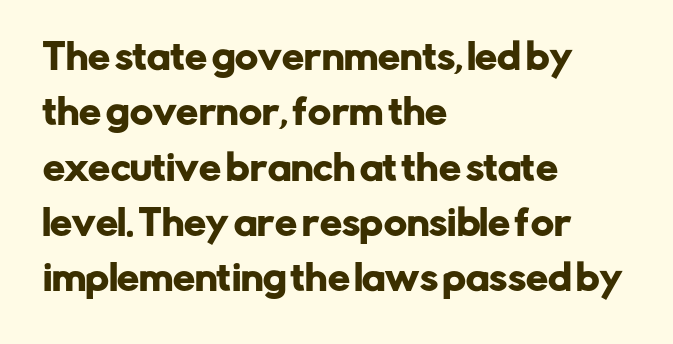
Posture: straight, roman, zero tilt. Stroke terminals: plain, sans-serif. Leading: standard. The rendering uses natural spacing where letterforms have individual widths. Is the letter spacing exaggerated? No — it looks like the ordinary default. The rag falls on the right side of this text block.
